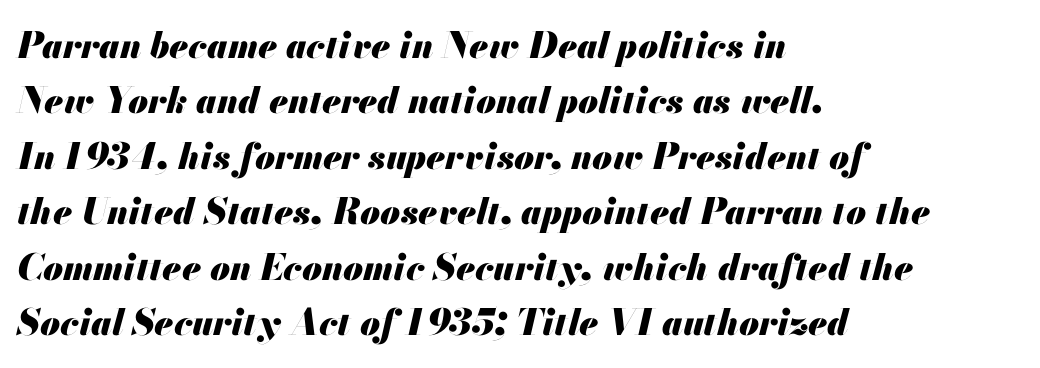
{"italic": "yes", "lean": "right", "slant_degrees": 13, "bold": "yes", "weight": "heavy", "width": "normal", "stroke_contrast": "medium", "x_height": "small", "monospaced": "no", "underline": "no", "align": "left", "line_spacing": "normal", "line_spacing_ratio": 1.54, "letter_spacing": "normal", "letter_spacing_em": 0.0, "glyph_px": 36}
